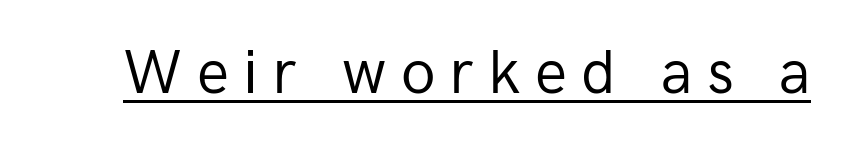
Examine the stroke ends and you'll find no serifs. Is this a fixed-width face? No — the glyphs have proportional, varying widths. Notice how the stems are strictly vertical — no italics here. The typesetter has applied underlining to the passage shown. Observe the wide spacing: letters keep a clear distance from each other.
